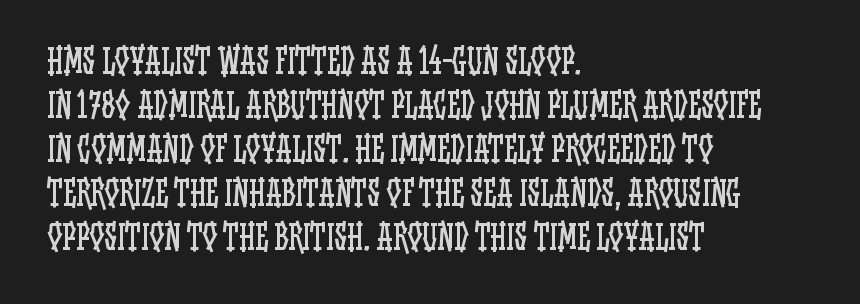
Is there much room between lines? A standard amount, neither cramped nor airy. Heft: none added — not bold. Rendered with straight, roman letterforms. Words appear dense and cohesive because spacing is normal. The typesetter chose a ragged-right arrangement here. The glyphs are unaccompanied by any horizontal stroke below them.
